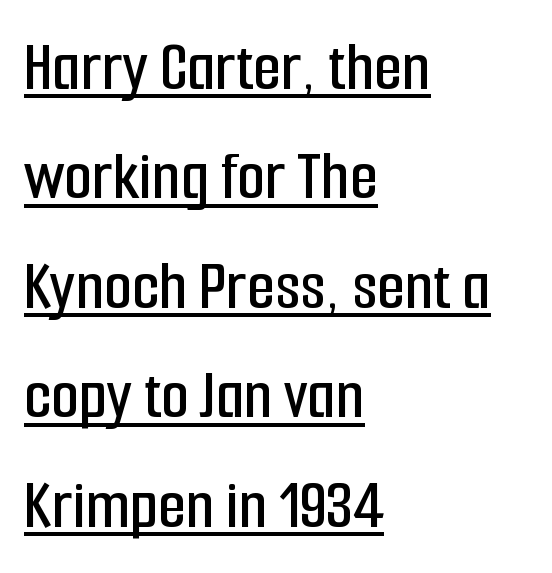
The image shows 72 px condensed sans-serif type, upright; set left-aligned, normal line spacing (1.52x), normal letter spacing, underlined; low stroke contrast and a medium x-height.
